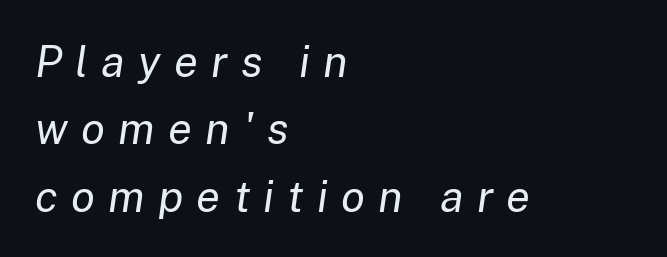
Teacher's note: observe the even left margin — that is flush-left alignment. If you measured baseline to baseline, you'd find a middling distance. Descenders hang freely into open space. Nothing heavy about these letters — not bold at all. The rendering inserts visible extra space after every character. Each letter keeps its own natural width here, so spacing adapts to shape.
